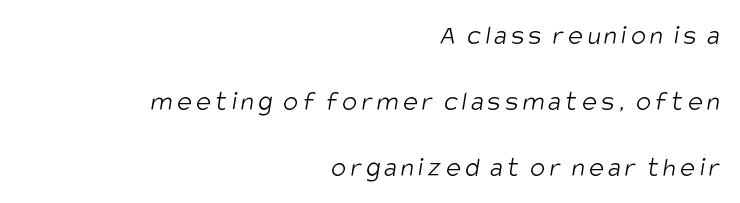
The image shows 28 px light, condensed sans-serif type; set right-aligned, loose line spacing (2.35x), not underlined; low stroke contrast and a large x-height.
